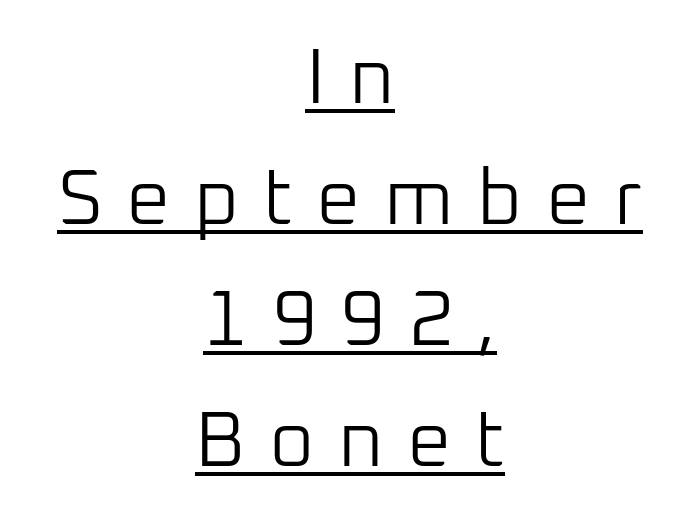
Q: Is the text bold? A: No.
Q: Is the text italic (slanted)? A: No, it is upright.
Q: Is the typeface a serif or a sans-serif typeface? A: Sans-serif.
Q: Is the text underlined? A: Yes.
Q: How is the paragraph aligned? A: Centered.
Q: Is the spacing between letters normal or unusually wide? A: Unusually wide.
Q: Is the spacing between lines tight, normal or loose? A: Normal.
Q: Width (condensed, normal, or wide)? A: Normal.
Q: Stroke contrast? A: Low.
Q: x-height? A: Medium.
Q: Monospaced? A: No.
